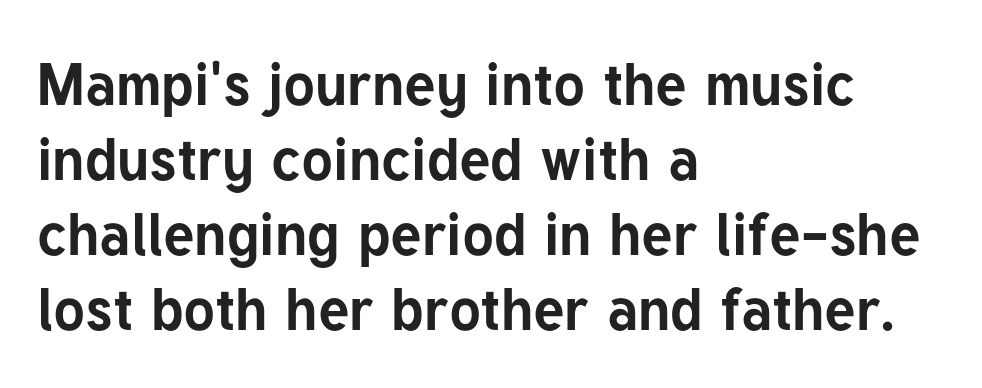
The image shows 59 px bold sans-serif type, upright; set left-aligned, normal line spacing (1.27x), normal letter spacing, not underlined; low stroke contrast and a medium x-height.
